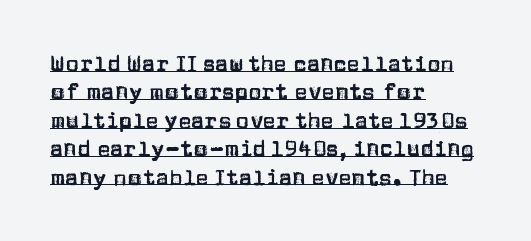
This sample uses plain, unmodified letter spacing. Posture: vertical. Visually the block forms a straight wall on the left and a jagged coastline on the right. The passage shown is underscored from start to finish. A typesetter would call this leading conventional body-copy spacing.
